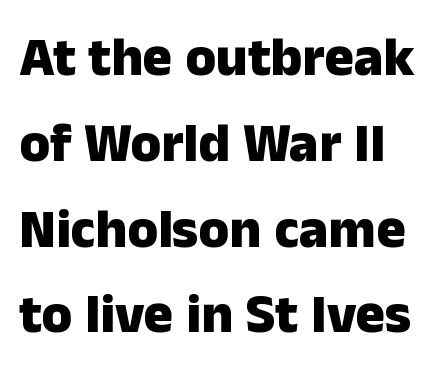
Q: Is the text bold? A: Yes.
Q: Is the text italic (slanted)? A: No, it is upright.
Q: Is the typeface a serif or a sans-serif typeface? A: Sans-serif.
Q: Is the text underlined? A: No.
Q: Is the spacing between letters normal or unusually wide? A: Normal.
Q: Is the spacing between lines tight, normal or loose? A: Normal.
Q: Width (condensed, normal, or wide)? A: Normal.
Q: Stroke contrast? A: Low.
Q: x-height? A: Medium.
Q: Monospaced? A: No.
